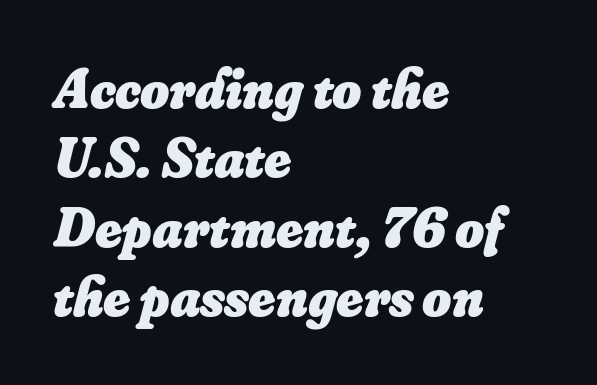
Q: Is the text bold? A: Yes.
Q: Is the text italic (slanted)? A: Yes, it leans right by about 16 degrees.
Q: Is the text underlined? A: No.
Q: How is the paragraph aligned? A: Left-aligned.
Q: Is the spacing between letters normal or unusually wide? A: Normal.
Q: Width (condensed, normal, or wide)? A: Normal.
Q: Stroke contrast? A: Low.
Q: x-height? A: Small.
Q: Monospaced? A: No.
